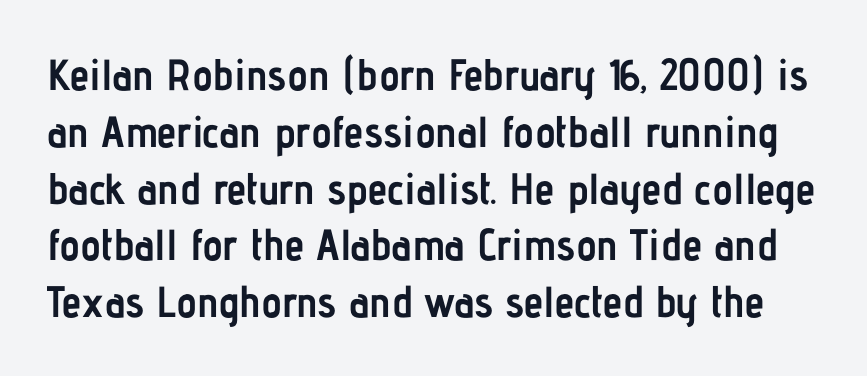
{"serif": "no", "italic": "no", "bold": "yes", "weight": "semibold", "width": "condensed", "stroke_contrast": "low", "x_height": "medium", "monospaced": "no", "underline": "no", "line_spacing": "normal", "line_spacing_ratio": 1.29, "letter_spacing": "normal", "letter_spacing_em": 0.0, "glyph_px": 44}
